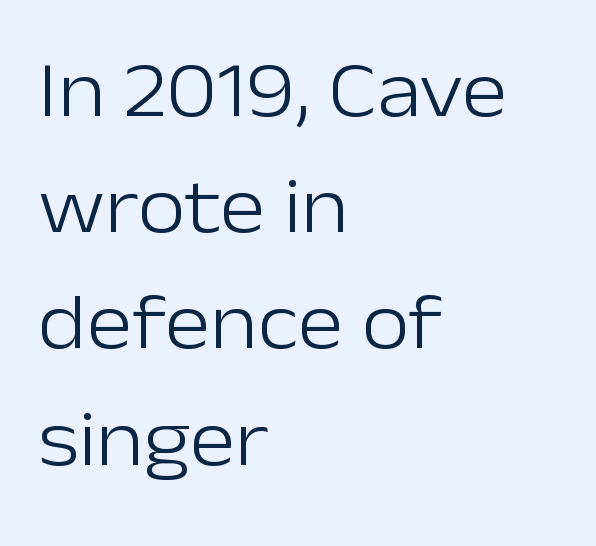
Q: Is the text bold? A: No.
Q: Is the text italic (slanted)? A: No, it is upright.
Q: Is the typeface a serif or a sans-serif typeface? A: Sans-serif.
Q: Is the text underlined? A: No.
Q: How is the paragraph aligned? A: Left-aligned.
Q: Is the spacing between letters normal or unusually wide? A: Normal.
Q: Is the spacing between lines tight, normal or loose? A: Normal.
Q: Width (condensed, normal, or wide)? A: Normal.
Q: Stroke contrast? A: Low.
Q: x-height? A: Medium.
Q: Monospaced? A: No.
